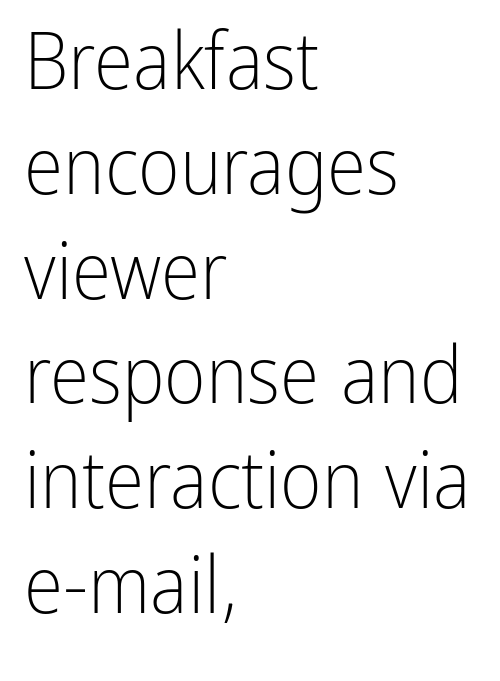
The letterforms sit at book weight or below. Does extra space separate the letters? No, they use regular spacing. Each new line begins a customary step beneath the previous one. Stroke terminals: plain, sans-serif. A typesetter would mark this as roman, not italic.
